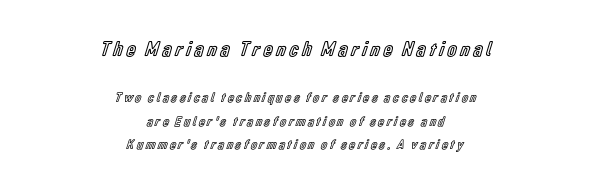
Q: Is the text italic (slanted)? A: Yes.
Q: Is the text underlined? A: No.
Q: How is the paragraph aligned? A: Centered.
Q: Is the spacing between lines tight, normal or loose? A: Normal.
Q: Which block of text is set in a larger size, the first (top) or the second (bottom)? A: The first (top) one.
